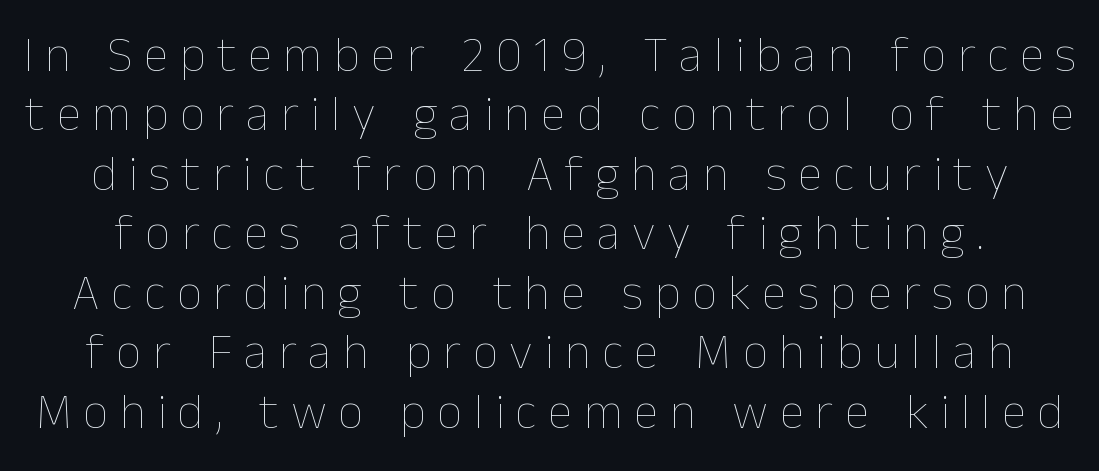
Q: Is the text bold? A: No.
Q: Is the text italic (slanted)? A: No, it is upright.
Q: Is the text underlined? A: No.
Q: Is the spacing between letters normal or unusually wide? A: Unusually wide.
Q: Width (condensed, normal, or wide)? A: Normal.
Q: Stroke contrast? A: Low.
Q: x-height? A: Medium.
Q: Monospaced? A: No.
